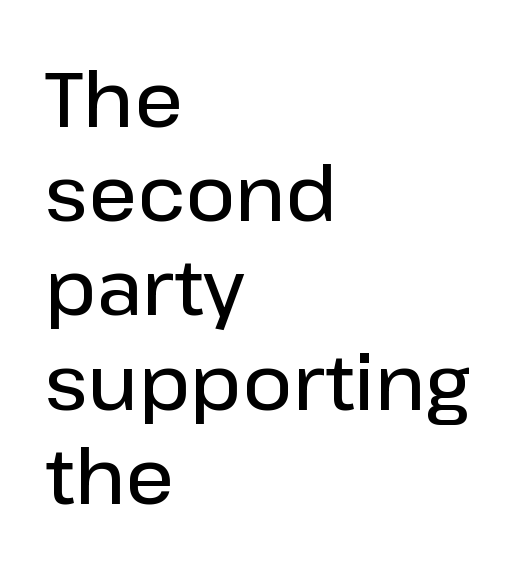
Q: Is the text bold? A: Semi-bold.
Q: Is the text italic (slanted)? A: No, it is upright.
Q: Is the typeface a serif or a sans-serif typeface? A: Sans-serif.
Q: Is the text underlined? A: No.
Q: How is the paragraph aligned? A: Left-aligned.
Q: Is the spacing between letters normal or unusually wide? A: Normal.
Q: Width (condensed, normal, or wide)? A: Normal.
Q: Stroke contrast? A: Low.
Q: x-height? A: Medium.
Q: Monospaced? A: No.
